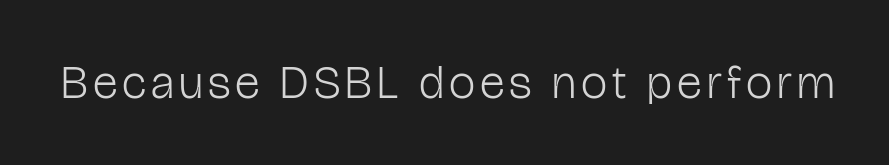
The image shows 47 px light, condensed sans-serif type, upright; set not underlined; low stroke contrast and a medium x-height.
